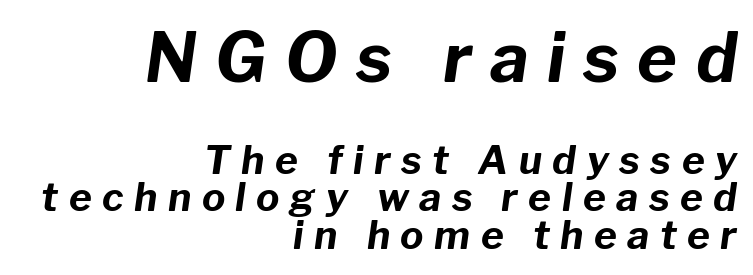
The space beneath each line is pristine and unruled. Quick note: italic. The face used here is rendered with a markedly widened letterfit. Bigger letters appear in the top chunk; the bottom chunk is reduced.
